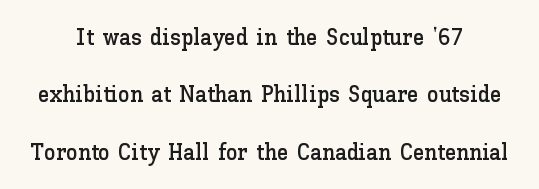
The image shows 23 px text type, upright; set centered, loose line spacing (2.49x), normal letter spacing, not underlined.
